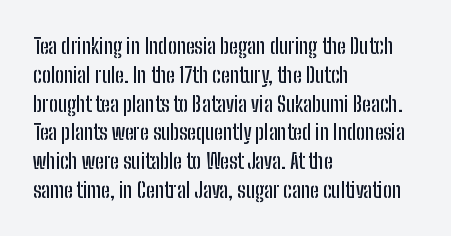
Q: Is the text italic (slanted)? A: No, it is upright.
Q: Is the text underlined? A: No.
Q: How is the paragraph aligned? A: Left-aligned.
Q: Is the spacing between letters normal or unusually wide? A: Normal.
Q: Is the spacing between lines tight, normal or loose? A: Normal.
